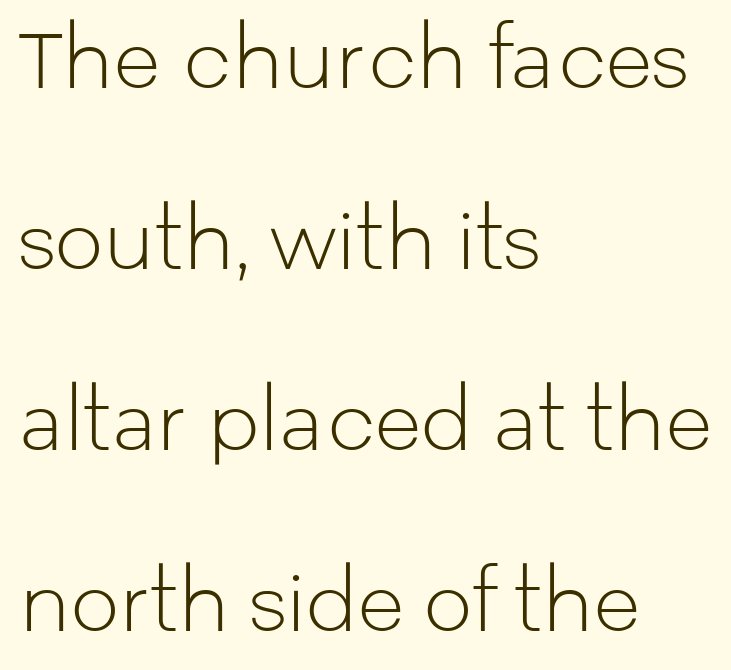
{"serif": "no", "italic": "no", "bold": "no", "weight": "light", "width": "normal", "stroke_contrast": "low", "x_height": "medium", "monospaced": "no", "underline": "no", "align": "left", "line_spacing": "loose", "line_spacing_ratio": 2.35, "letter_spacing": "normal", "letter_spacing_em": 0.0, "glyph_px": 77}
